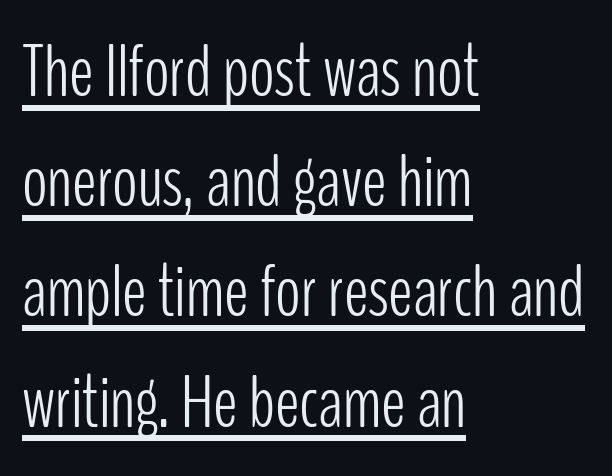
The image shows 75 px light, condensed sans-serif type, upright; set left-aligned, normal line spacing (1.47x), normal letter spacing, underlined; low stroke contrast and a medium x-height.
